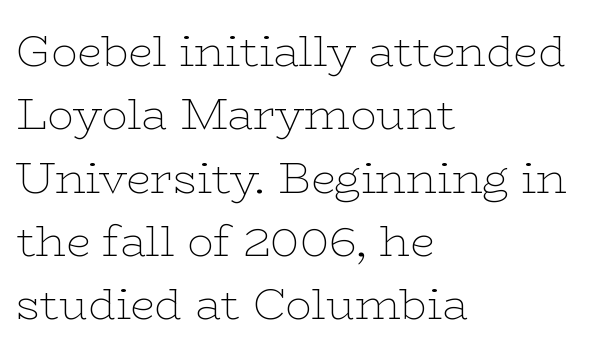
{"serif": "yes", "italic": "no", "bold": "no", "weight": "thin", "width": "wide", "stroke_contrast": "low", "x_height": "medium", "monospaced": "no", "underline": "no", "align": "left", "line_spacing": "normal", "line_spacing_ratio": 1.44, "letter_spacing": "normal", "letter_spacing_em": 0.0, "glyph_px": 44}
